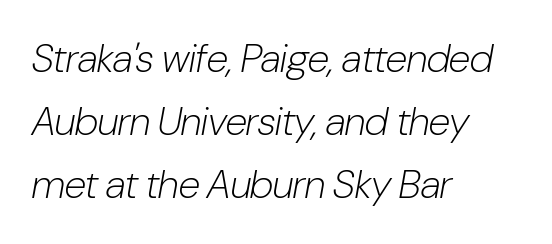
Observe the ordinary spacing: letters are neighbours, not strangers. The passage shown stacks its lines at a standard gap. Stems here are at most as thick as an everyday book face. Do the characters align in a grid? No, the font is proportional.
